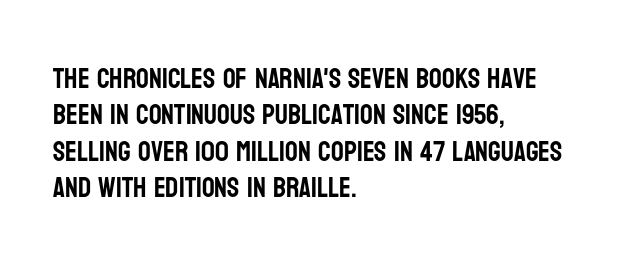
Q: Is the text italic (slanted)? A: No, it is upright.
Q: Is the typeface a serif or a sans-serif typeface? A: Sans-serif.
Q: Is the text underlined? A: No.
Q: How is the paragraph aligned? A: Left-aligned.
Q: Is the spacing between letters normal or unusually wide? A: Normal.
Q: Is the spacing between lines tight, normal or loose? A: Normal.
Q: Width (condensed, normal, or wide)? A: Condensed.
Q: Stroke contrast? A: Low.
Q: x-height? A: Large.
Q: Monospaced? A: No.
